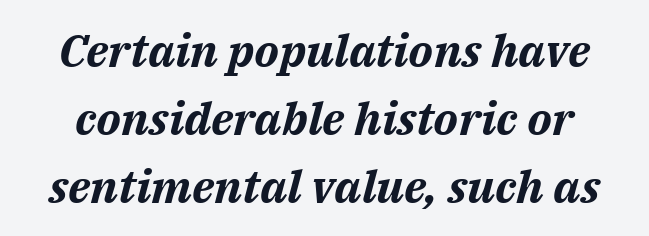
{"italic": "yes", "lean": "right", "slant_degrees": 14, "bold": "yes", "weight": "bold", "width": "normal", "stroke_contrast": "medium", "x_height": "medium", "monospaced": "no", "underline": "no", "line_spacing": "normal", "line_spacing_ratio": 1.48, "letter_spacing": "normal", "letter_spacing_em": 0.0, "glyph_px": 46}
